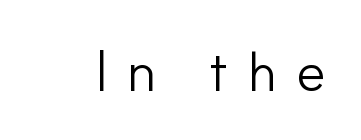
Q: Is the text bold? A: No.
Q: Is the text italic (slanted)? A: No, it is upright.
Q: Is the typeface a serif or a sans-serif typeface? A: Sans-serif.
Q: Is the text underlined? A: No.
Q: Is the spacing between letters normal or unusually wide? A: Unusually wide.
Q: Width (condensed, normal, or wide)? A: Normal.
Q: Stroke contrast? A: Low.
Q: x-height? A: Small.
Q: Monospaced? A: No.
